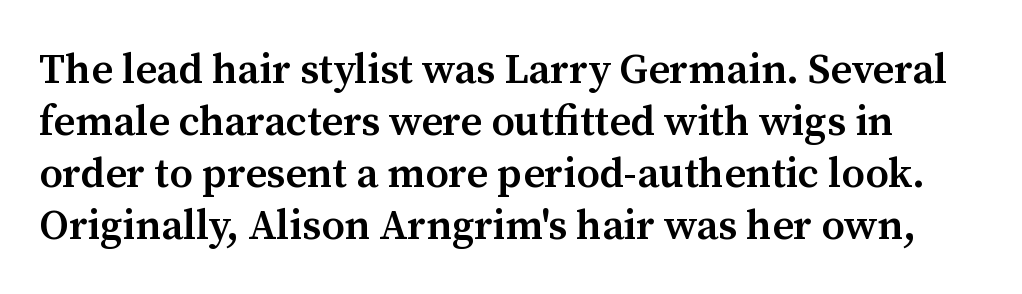
Q: Is the text bold? A: Semi-bold.
Q: Is the text italic (slanted)? A: No, it is upright.
Q: Is the typeface a serif or a sans-serif typeface? A: Serif.
Q: Is the text underlined? A: No.
Q: Is the spacing between letters normal or unusually wide? A: Normal.
Q: Width (condensed, normal, or wide)? A: Normal.
Q: Stroke contrast? A: Medium.
Q: x-height? A: Medium.
Q: Monospaced? A: No.
